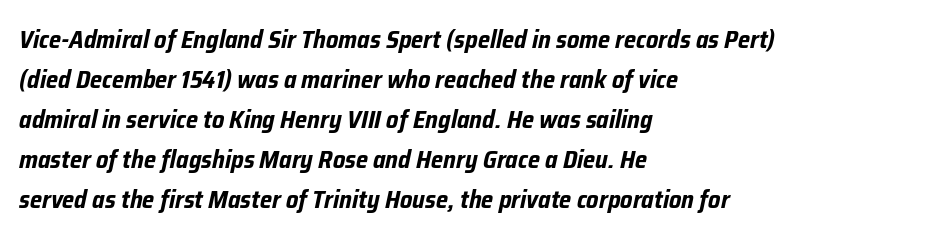
Typesetter's note: full bold, strokes at maximum text heaviness. What's the leading like? Ordinary, nothing unusual. The lines in this sample share a left origin and differ only in where they stop. Characters are canted at an angle relative to the baseline's perpendicular.
